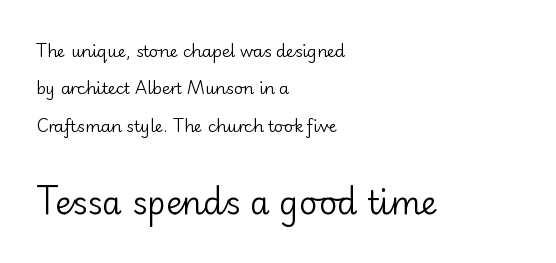
Q: Is the text bold? A: No.
Q: Is the text italic (slanted)? A: No, it is upright.
Q: Is the typeface a serif or a sans-serif typeface? A: Sans-serif.
Q: Is the text underlined? A: No.
Q: How is the paragraph aligned? A: Left-aligned.
Q: Is the spacing between letters normal or unusually wide? A: Normal.
Q: Is the spacing between lines tight, normal or loose? A: Loose.
Q: Which block of text is set in a larger size, the first (top) or the second (bottom)? A: The second (bottom) one.
Q: Width (condensed, normal, or wide)? A: Normal.
Q: Stroke contrast? A: Low.
Q: x-height? A: Small.
Q: Monospaced? A: No.
